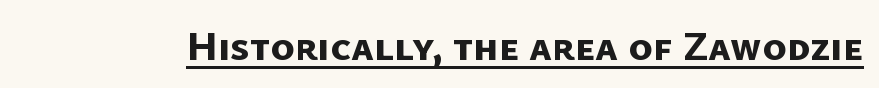
{"serif": "no", "bold": "yes", "weight": "bold", "width": "normal", "stroke_contrast": "low", "x_height": "medium", "monospaced": "no", "underline": "yes", "letter_spacing": "normal", "letter_spacing_em": 0.0, "glyph_px": 41}
